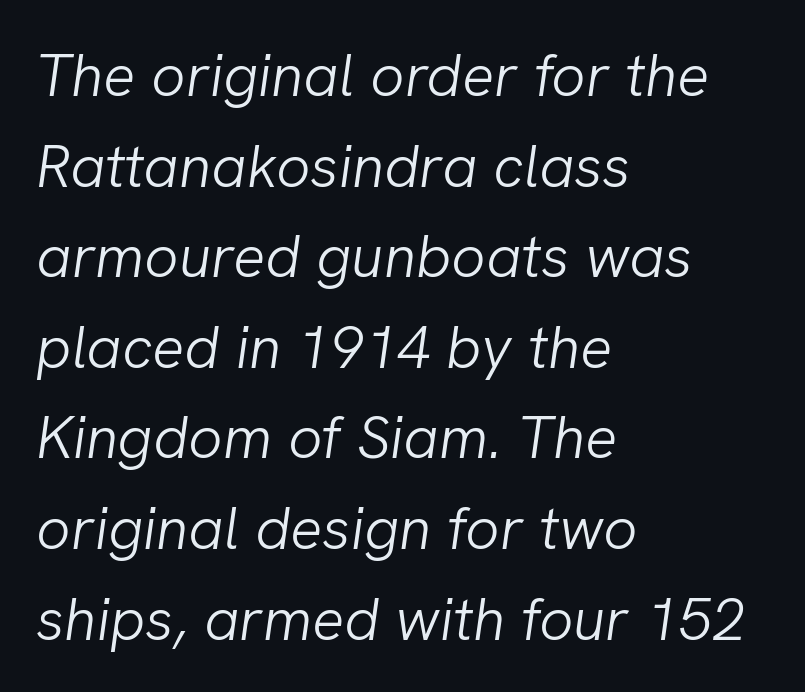
Q: Is the text bold? A: No.
Q: Is the text italic (slanted)? A: Yes, it leans right by about 8 degrees.
Q: Is the text underlined? A: No.
Q: How is the paragraph aligned? A: Left-aligned.
Q: Is the spacing between letters normal or unusually wide? A: Normal.
Q: Is the spacing between lines tight, normal or loose? A: Normal.
Q: Width (condensed, normal, or wide)? A: Normal.
Q: Stroke contrast? A: Low.
Q: x-height? A: Medium.
Q: Monospaced? A: No.
